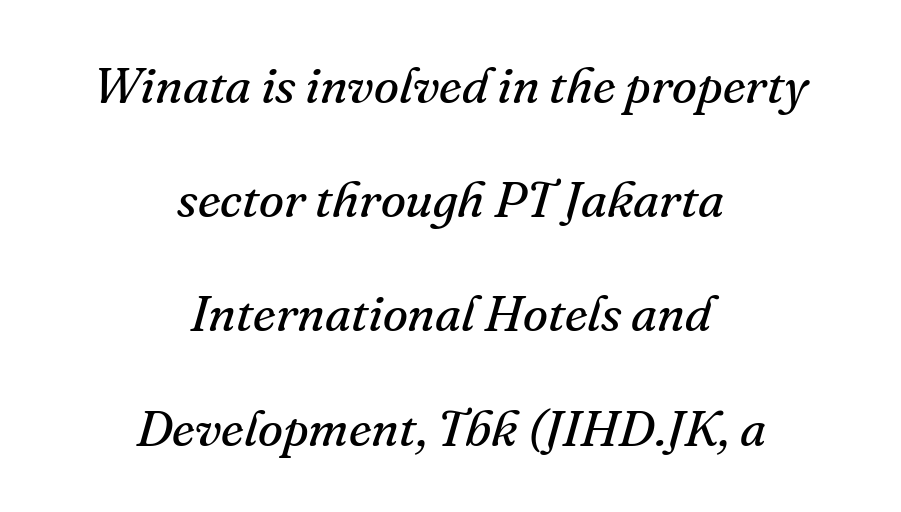
Q: Is the text bold? A: No.
Q: Is the text italic (slanted)? A: Yes, it leans right by about 16 degrees.
Q: Is the typeface a serif or a sans-serif typeface? A: Serif.
Q: Is the text underlined? A: No.
Q: How is the paragraph aligned? A: Centered.
Q: Is the spacing between letters normal or unusually wide? A: Normal.
Q: Is the spacing between lines tight, normal or loose? A: Loose.
Q: Width (condensed, normal, or wide)? A: Normal.
Q: Stroke contrast? A: Medium.
Q: x-height? A: Small.
Q: Monospaced? A: No.
